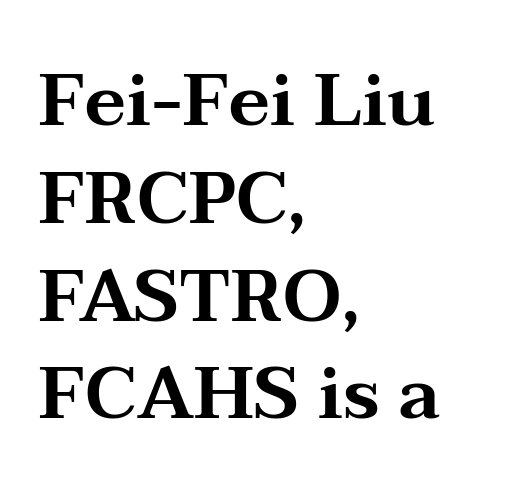
Q: Is the text italic (slanted)? A: No, it is upright.
Q: Is the typeface a serif or a sans-serif typeface? A: Serif.
Q: Is the text underlined? A: No.
Q: How is the paragraph aligned? A: Left-aligned.
Q: Is the spacing between letters normal or unusually wide? A: Normal.
Q: Is the spacing between lines tight, normal or loose? A: Normal.
Q: Width (condensed, normal, or wide)? A: Wide.
Q: Stroke contrast? A: Medium.
Q: x-height? A: Medium.
Q: Monospaced? A: No.
